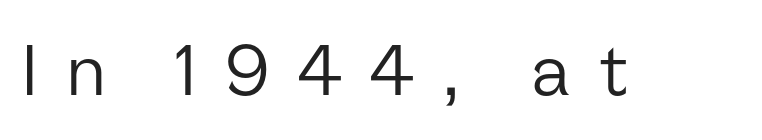
{"serif": "no", "italic": "no", "bold": "no", "weight": "regular", "width": "normal", "stroke_contrast": "low", "x_height": "medium", "monospaced": "no", "underline": "no", "letter_spacing": "wide", "letter_spacing_em": 0.39, "glyph_px": 71}
